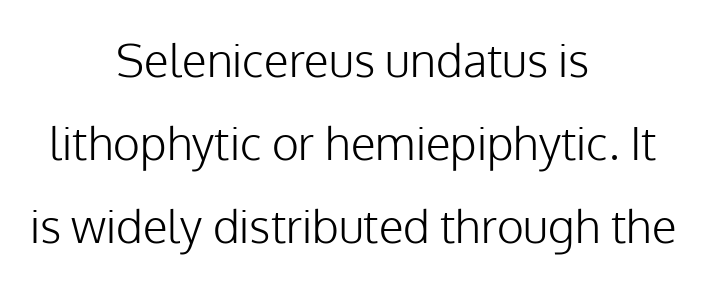
This sample has the flowing, uneven cadence of proportional lettering. The font is comparable to plain body text, perhaps lighter. How are the letters spaced? Ordinarily, with no added tracking. The specimen reads as upright at a glance. These lines are centered, leaving both edges ragged.
